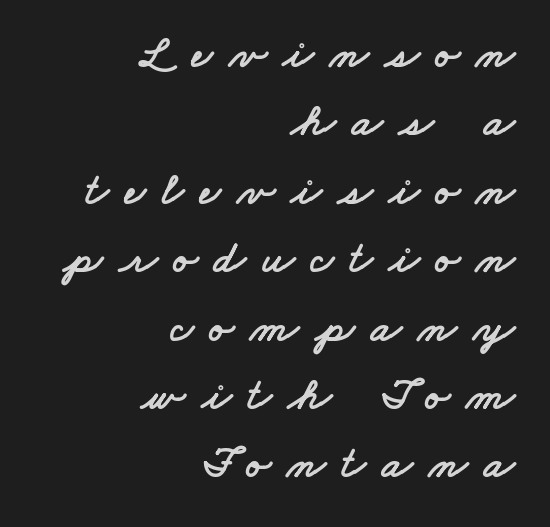
The image shows 45 px wide sans-serif type; set right-aligned, normal line spacing (1.52x), unusually wide letter spacing (+0.36 em), not underlined; low stroke contrast and a small x-height.
